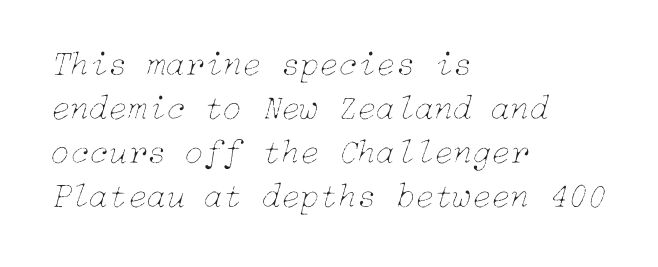
{"italic": "yes", "lean": "right", "slant_degrees": 15, "bold": "no", "weight": "thin", "width": "normal", "stroke_contrast": "low", "x_height": "medium", "underline": "no", "align": "left", "line_spacing": "normal", "line_spacing_ratio": 1.26, "letter_spacing": "normal", "letter_spacing_em": 0.0, "glyph_px": 35}
